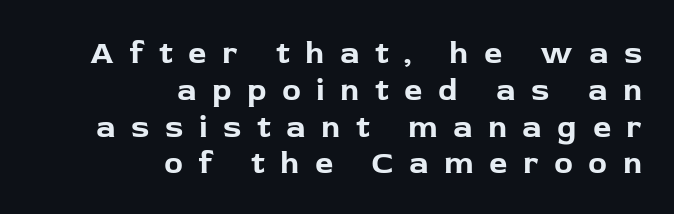
Line spacing here is tight. A clean baseline with only descenders dipping below it. The font is running at its bold setting. Tracking here is generous; glyphs stand well apart from one another.
